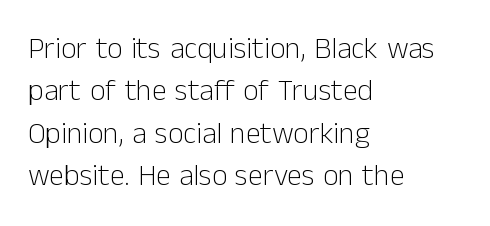
No italicization has been applied; the sample stays upright. Weight: not bold — regular or lighter. Varying glyph widths throughout — classic text-font behaviour. Each word holds together tightly as a unit, with standard inter-letter gaps. A classic flush-left, rag-right setting is used for this passage. The glyphs are unaccompanied by any horizontal stroke below them.
